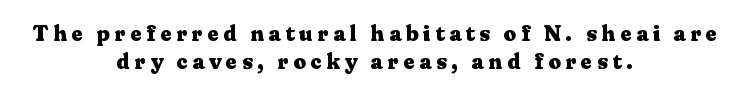
{"italic": "no", "bold": "yes", "underline": "no", "align": "center", "line_spacing": "normal", "line_spacing_ratio": 1.28, "letter_spacing": "wide", "letter_spacing_em": 0.21, "glyph_px": 22}
